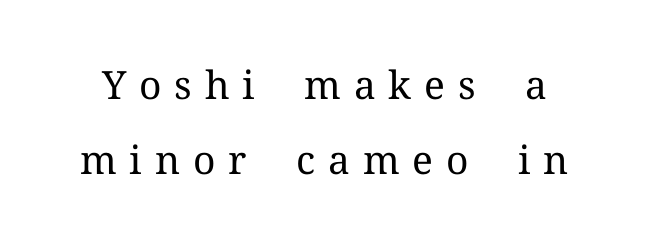
Q: Is the text bold? A: No.
Q: Is the text italic (slanted)? A: No, it is upright.
Q: Is the typeface a serif or a sans-serif typeface? A: Serif.
Q: Is the text underlined? A: No.
Q: Is the spacing between letters normal or unusually wide? A: Unusually wide.
Q: Is the spacing between lines tight, normal or loose? A: Loose.
Q: Width (condensed, normal, or wide)? A: Normal.
Q: Stroke contrast? A: Medium.
Q: x-height? A: Medium.
Q: Monospaced? A: No.
